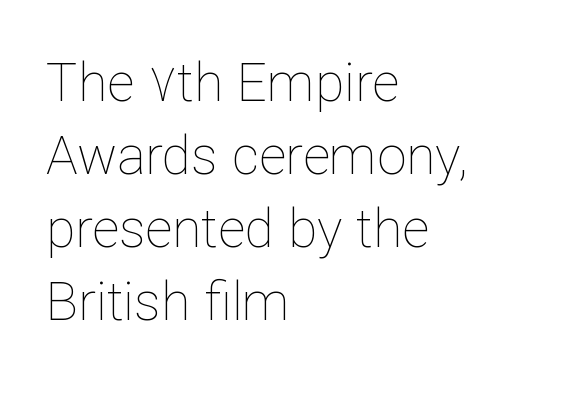
The image shows 53 px thin type, upright; set left-aligned, normal line spacing (1.38x), normal letter spacing, not underlined; low stroke contrast and a medium x-height.
